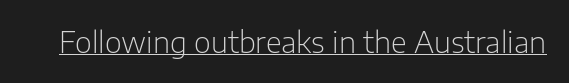
Q: Is the text bold? A: No.
Q: Is the text italic (slanted)? A: No, it is upright.
Q: Is the typeface a serif or a sans-serif typeface? A: Sans-serif.
Q: Is the text underlined? A: Yes.
Q: Is the spacing between letters normal or unusually wide? A: Normal.
Q: Width (condensed, normal, or wide)? A: Normal.
Q: Stroke contrast? A: Low.
Q: x-height? A: Medium.
Q: Monospaced? A: No.
